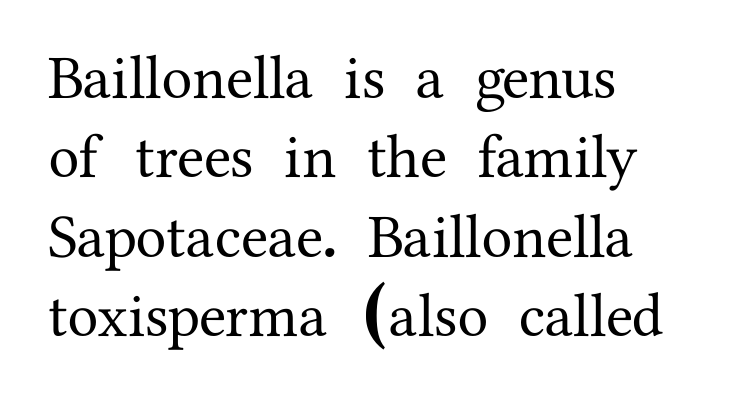
{"serif": "yes", "italic": "no", "width": "normal", "stroke_contrast": "medium", "x_height": "medium", "monospaced": "no", "underline": "no", "align": "left", "line_spacing": "normal", "line_spacing_ratio": 1.28, "letter_spacing": "normal", "letter_spacing_em": 0.0, "glyph_px": 62}
